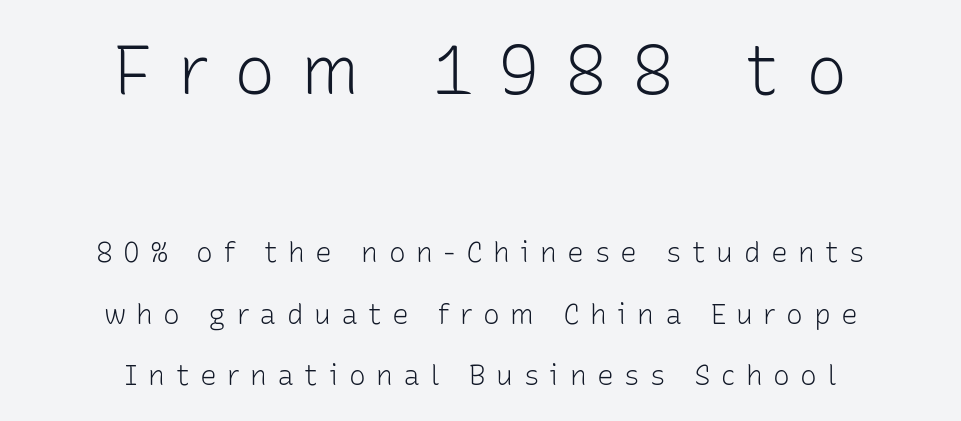
{"serif": "no", "italic": "no", "bold": "no", "weight": "light", "width": "normal", "stroke_contrast": "low", "x_height": "medium", "monospaced": "no", "underline": "no", "align": "center", "line_spacing": "loose", "line_spacing_ratio": 2.2, "letter_spacing": "wide", "letter_spacing_em": 0.37, "larger_block": "first", "size_ratio": 2.46, "glyph_px": 69}
